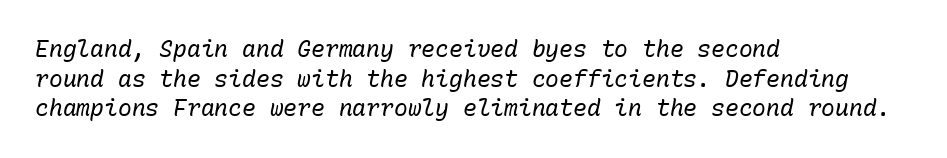
The letters are slanted; this is an italic face. Honestly, the letter spacing is just normal — you wouldn't notice it. Whoever set this chose a conventional vertical rhythm. Clear beneath every line of the passage.
